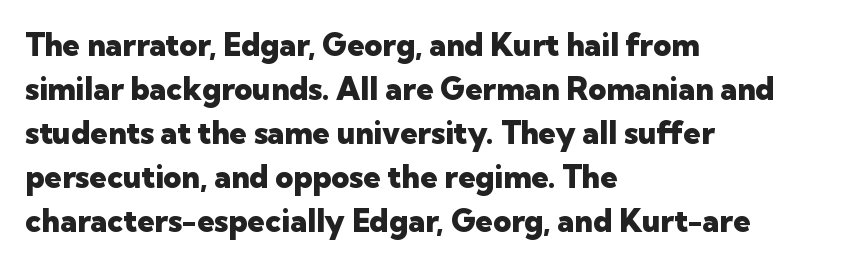
{"serif": "no", "italic": "no", "bold": "yes", "weight": "heavy", "width": "normal", "stroke_contrast": "low", "x_height": "medium", "monospaced": "no", "underline": "no", "align": "left", "line_spacing": "normal", "line_spacing_ratio": 1.42, "letter_spacing": "normal", "letter_spacing_em": 0.0, "glyph_px": 31}
